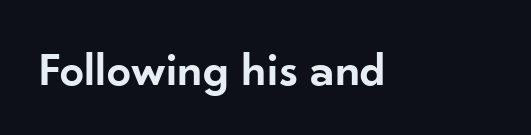
{"serif": "no", "italic": "no", "bold": "semi", "weight": "semibold", "width": "normal", "stroke_contrast": "low", "x_height": "small", "monospaced": "no", "underline": "no", "letter_spacing": "normal", "letter_spacing_em": 0.0, "glyph_px": 48}
